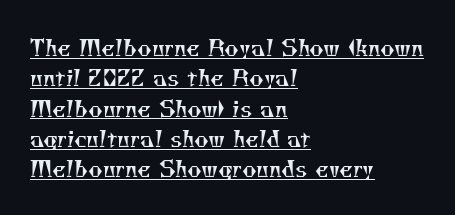
Q: Is the text bold? A: No.
Q: Is the text underlined? A: Yes.
Q: How is the paragraph aligned? A: Left-aligned.
Q: Is the spacing between letters normal or unusually wide? A: Normal.
Q: Is the spacing between lines tight, normal or loose? A: Normal.
